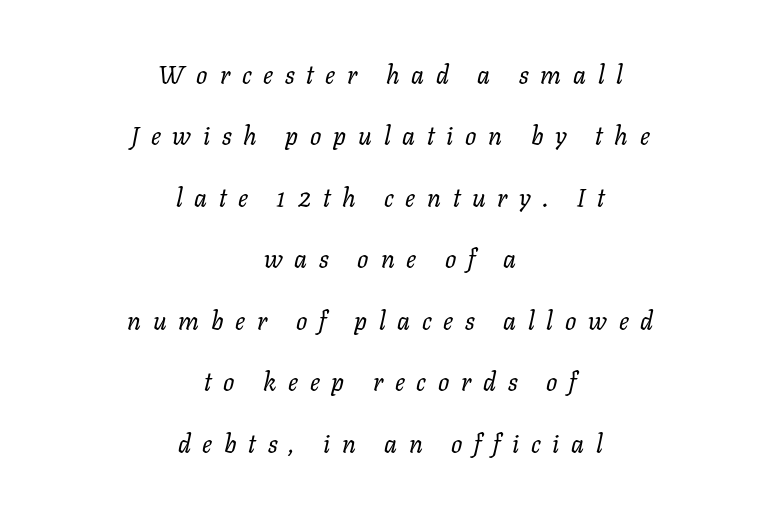
{"italic": "yes", "lean": "right", "slant_degrees": 11, "bold": "no", "underline": "no", "align": "center", "line_spacing": "loose", "line_spacing_ratio": 2.46, "letter_spacing": "wide", "letter_spacing_em": 0.47, "glyph_px": 25}
